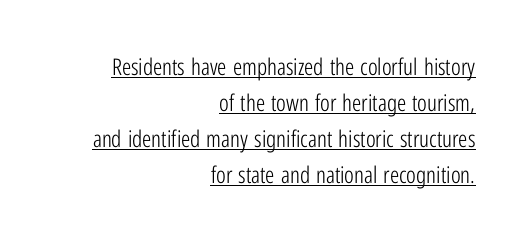
The image shows 23 px text type, upright; set right-aligned, normal line spacing (1.57x), normal letter spacing, underlined.
